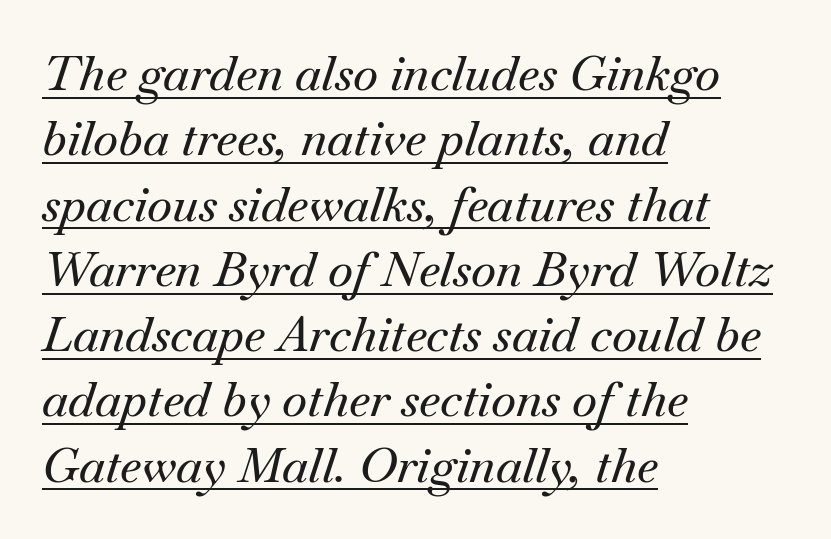
The image shows 48 px serif type, italic (leaning right); set left-aligned, normal line spacing (1.36x), normal letter spacing, underlined; medium stroke contrast and a small x-height.
